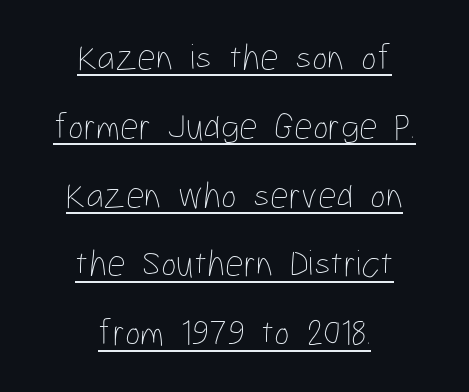
The image shows 37 px thin, condensed type, upright; set centered, line spacing 1.86x, normal letter spacing, underlined; low stroke contrast and a medium x-height.
